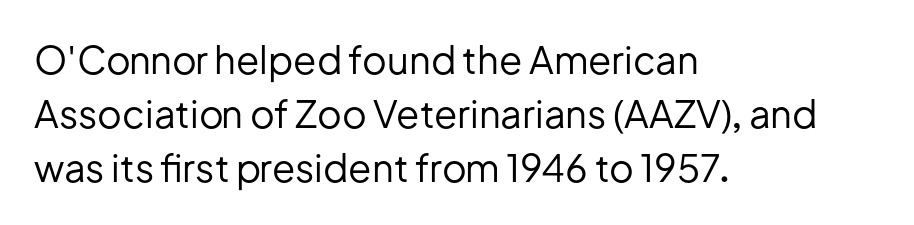
Is this a fixed-width face? No — the glyphs have proportional, varying widths. A clean baseline with only descenders dipping below it. The type is set solid horizontally, with unmodified tracking. Weight: regular or lighter.
